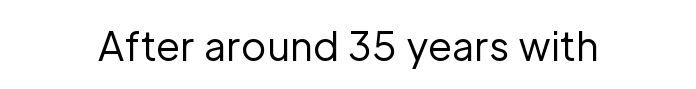
A typesetter would mark this as roman, not italic. The glyphs are unaccompanied by any horizontal stroke below them. The weight tops out at a normal text grade. Here the glyphs are tracked normally, forming tight word shapes. Letterform terminals end flat and unadorned throughout the passage.
